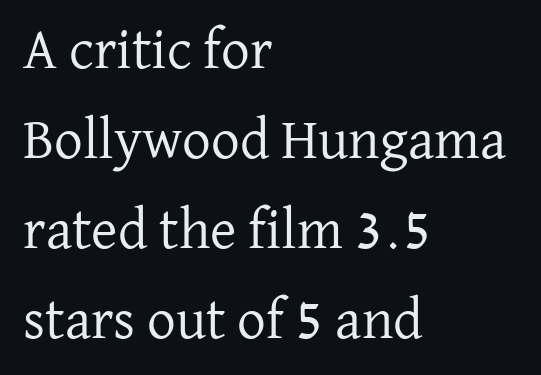
The image shows 57 px regular-weight serif type, upright; set left-aligned, normal line spacing (1.58x), normal letter spacing, not underlined; low stroke contrast and a medium x-height.
